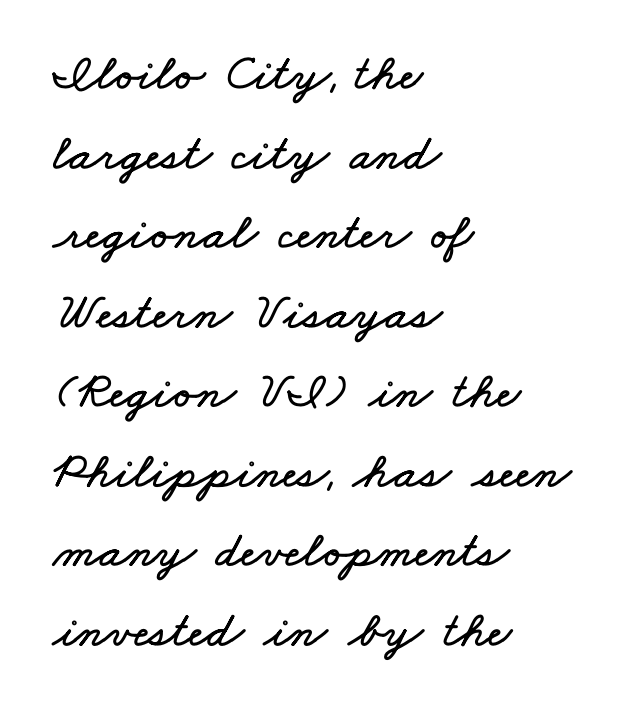
In terms of letterspacing, this is plain default setting. Line beginnings align vertically; line endings do not. Character widths vary here, with narrow letters taking less room than wide ones. Regular leading. Descenders are the only things crossing below the line.
